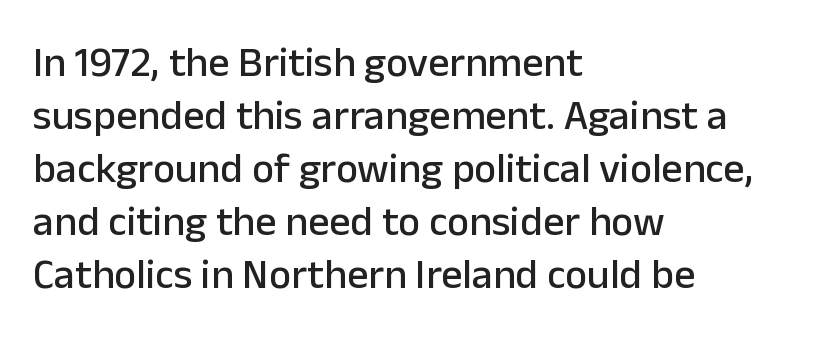
The image shows 42 px sans-serif type, upright; set left-aligned, normal line spacing (1.26x), normal letter spacing, not underlined; low stroke contrast and a medium x-height.
